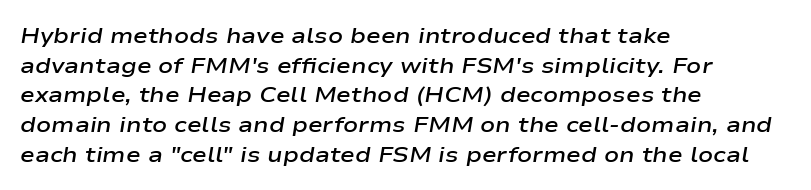
{"italic": "yes", "lean": "right", "slant_degrees": 9, "bold": "semi", "underline": "no", "align": "left", "line_spacing": "normal", "line_spacing_ratio": 1.35, "letter_spacing": "normal", "letter_spacing_em": 0.0, "glyph_px": 22}
